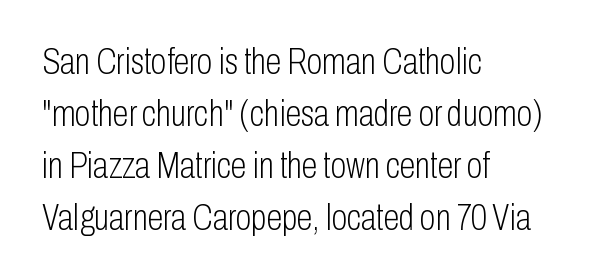
{"serif": "no", "italic": "no", "bold": "no", "weight": "light", "width": "condensed", "stroke_contrast": "low", "x_height": "medium", "monospaced": "no", "underline": "no", "align": "left", "line_spacing": "normal", "line_spacing_ratio": 1.44, "letter_spacing": "normal", "letter_spacing_em": 0.0, "glyph_px": 36}
